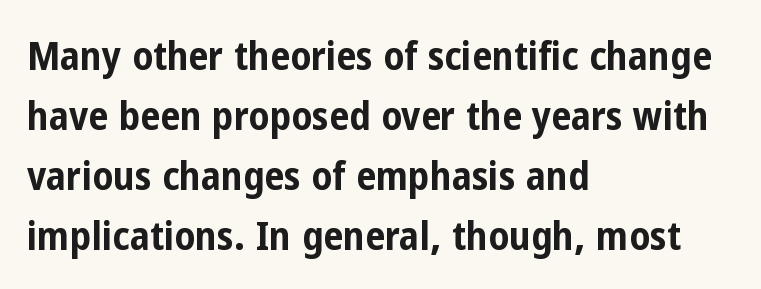
Unlike italic type, these characters show no tilt at all. The leading is moderate, giving the passage an even texture. The letters carry no serifs — their stems end cleanly without finishing strokes. Casual observation: everything's shoved over to the left.
